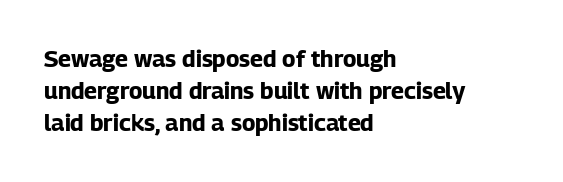
Q: Is the text bold? A: Yes.
Q: Is the text italic (slanted)? A: No, it is upright.
Q: Is the text underlined? A: No.
Q: How is the paragraph aligned? A: Left-aligned.
Q: Is the spacing between letters normal or unusually wide? A: Normal.
Q: Is the spacing between lines tight, normal or loose? A: Normal.
